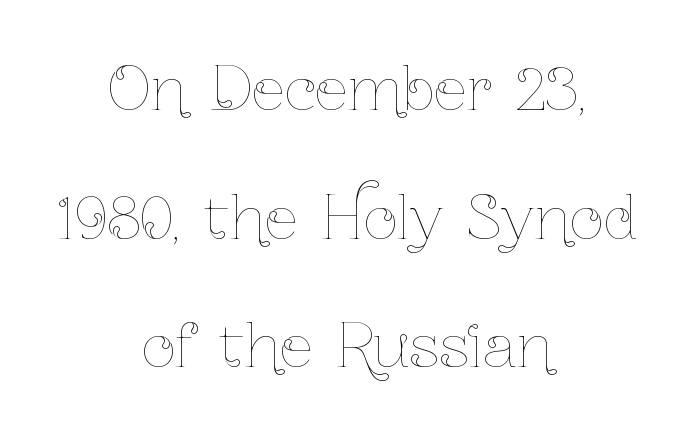
Caption: face not bold, strokes unweighted. This is the regular roman posture of the typeface. In terms of leading, this rendering errs on the spacious side. The rendering uses natural spacing where letterforms have individual widths.
